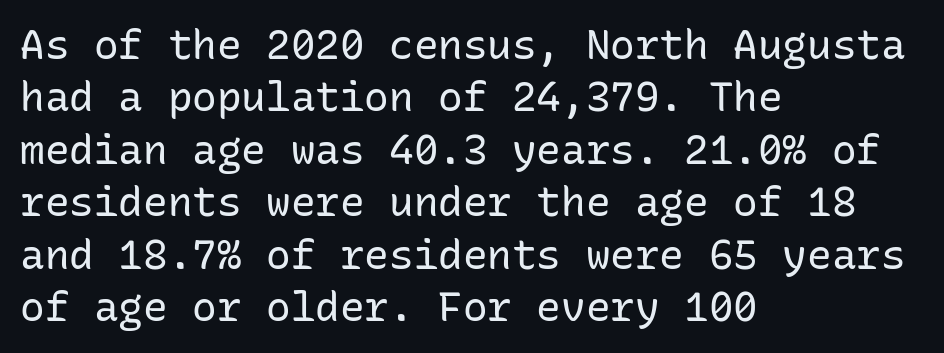
{"serif": "no", "italic": "no", "bold": "no", "weight": "regular", "width": "normal", "stroke_contrast": "low", "x_height": "medium", "monospaced": "yes", "underline": "no", "align": "left", "line_spacing": "normal", "line_spacing_ratio": 1.28, "letter_spacing": "normal", "letter_spacing_em": 0.0, "glyph_px": 41}
